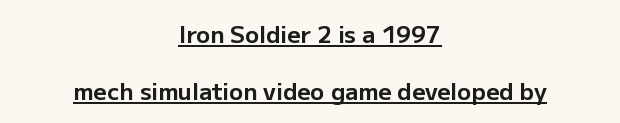
Q: Is the text bold? A: Yes.
Q: Is the text italic (slanted)? A: No, it is upright.
Q: Is the text underlined? A: Yes.
Q: How is the paragraph aligned? A: Centered.
Q: Is the spacing between letters normal or unusually wide? A: Normal.
Q: Is the spacing between lines tight, normal or loose? A: Loose.
